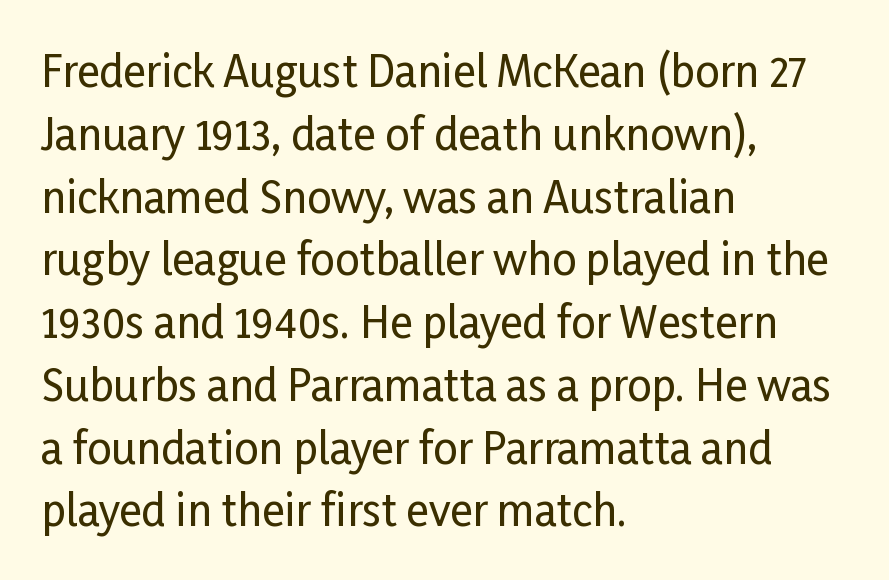
{"serif": "no", "italic": "no", "width": "condensed", "stroke_contrast": "low", "x_height": "medium", "monospaced": "no", "underline": "no", "align": "left", "line_spacing": "normal", "line_spacing_ratio": 1.46, "letter_spacing": "normal", "letter_spacing_em": 0.0, "glyph_px": 43}
